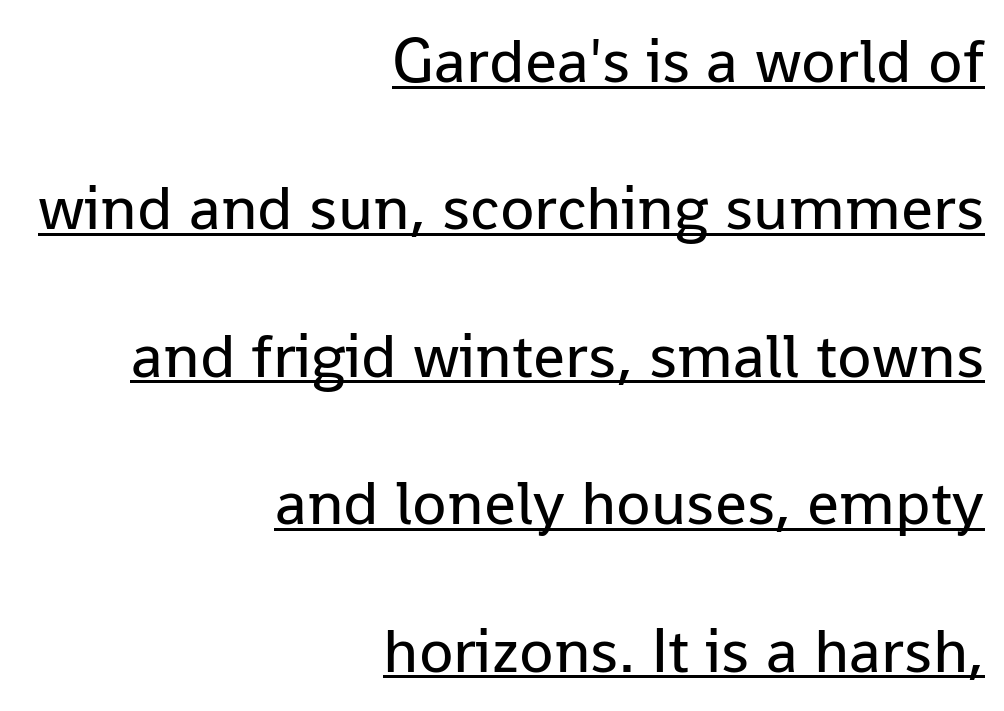
The image shows 63 px regular-weight sans-serif type, upright; set right-aligned, loose line spacing (2.34x), normal letter spacing, underlined; low stroke contrast and a medium x-height.
